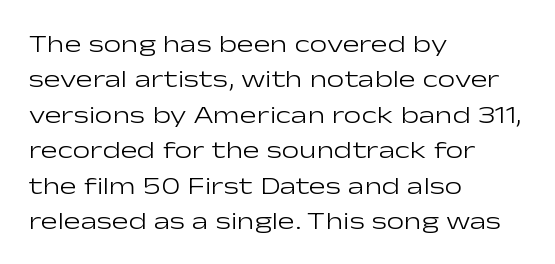
The image shows 25 px text type, upright; set left-aligned, normal line spacing (1.42x), normal letter spacing, not underlined.
